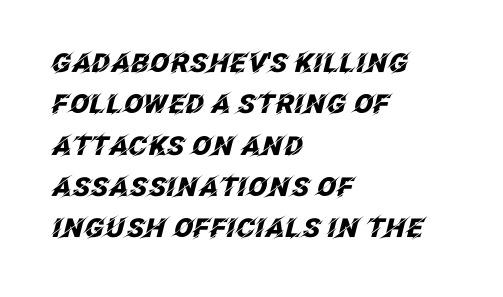
The image shows 26 px bold type, italic (leaning right); set left-aligned, normal line spacing (1.59x), normal letter spacing, not underlined.
